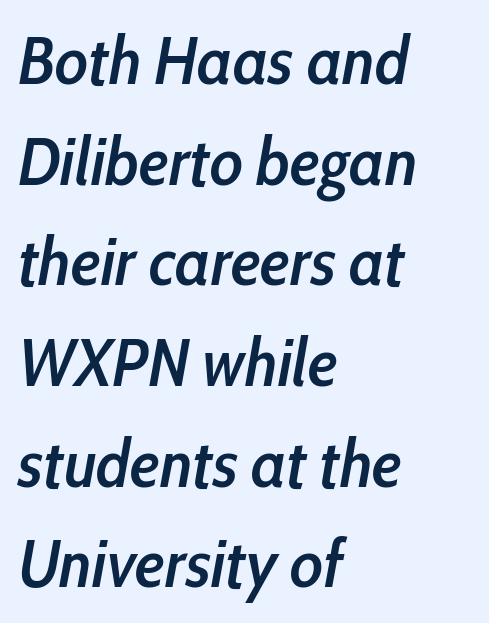
Q: Is the text bold? A: Semi-bold.
Q: Is the text italic (slanted)? A: Yes, it leans right by about 10 degrees.
Q: Is the text underlined? A: No.
Q: How is the paragraph aligned? A: Left-aligned.
Q: Is the spacing between letters normal or unusually wide? A: Normal.
Q: Is the spacing between lines tight, normal or loose? A: Normal.
Q: Width (condensed, normal, or wide)? A: Condensed.
Q: Stroke contrast? A: Low.
Q: x-height? A: Medium.
Q: Monospaced? A: No.
